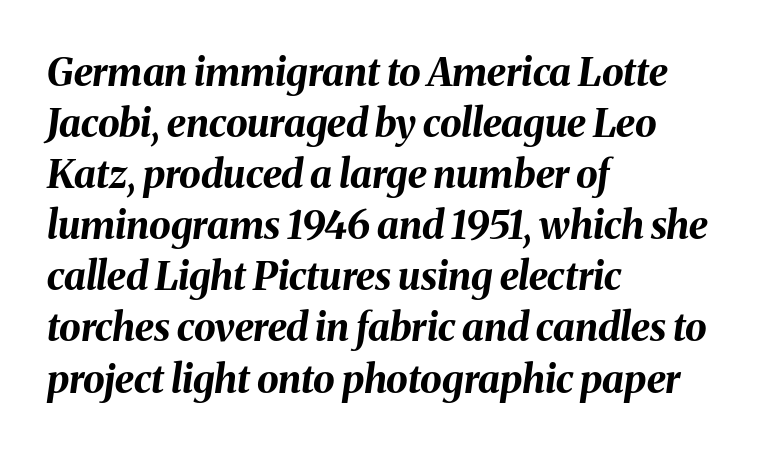
{"italic": "yes", "lean": "right", "slant_degrees": 8, "bold": "yes", "weight": "bold", "width": "normal", "stroke_contrast": "medium", "x_height": "medium", "monospaced": "no", "underline": "no", "align": "left", "line_spacing": "normal", "line_spacing_ratio": 1.31, "letter_spacing": "normal", "letter_spacing_em": 0.0, "glyph_px": 39}
